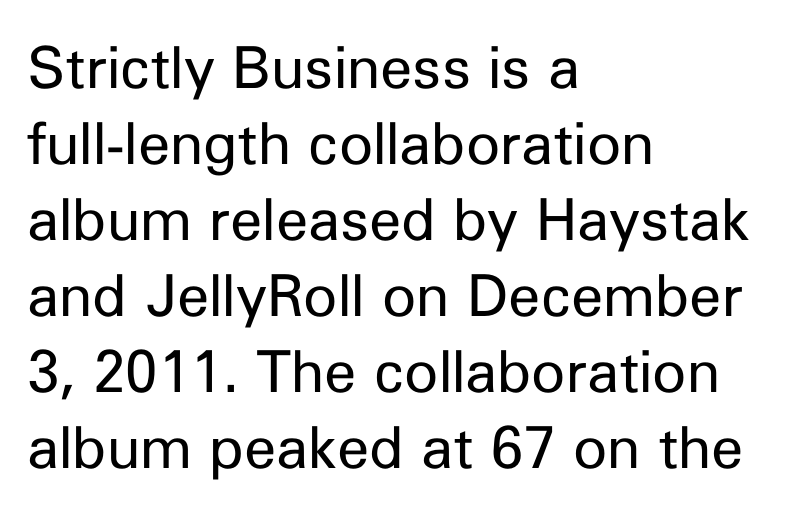
The image shows 58 px regular-weight sans-serif type, upright; set left-aligned, normal line spacing (1.31x), normal letter spacing, not underlined; low stroke contrast and a medium x-height.
